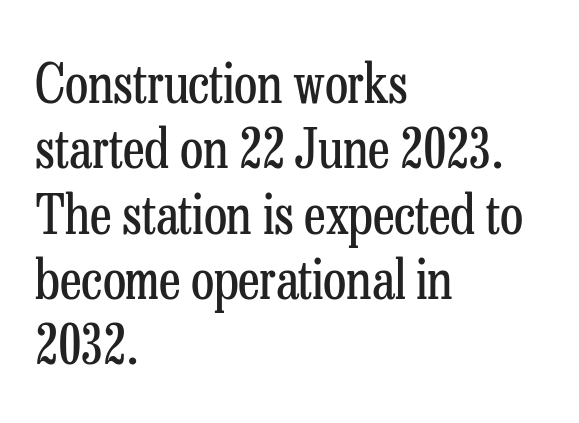
The image shows 54 px regular-weight, condensed serif type, upright; set left-aligned, line spacing 1.21x, normal letter spacing, not underlined; low stroke contrast and a medium x-height.
